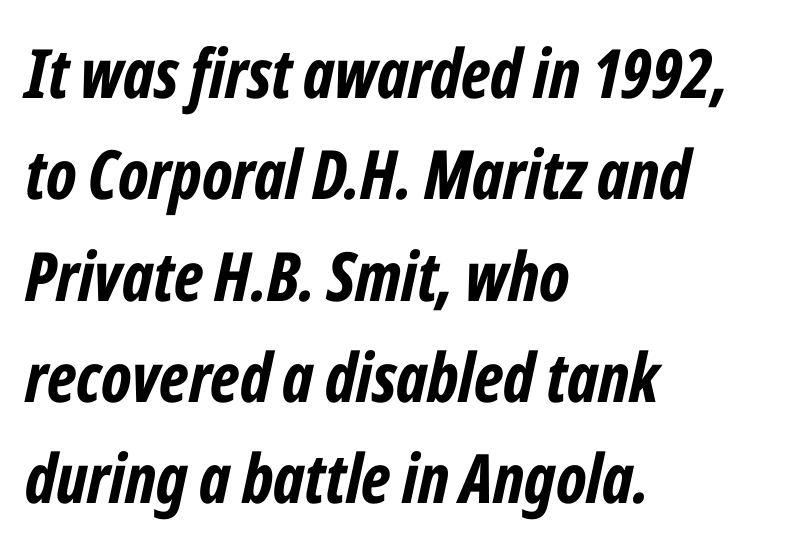
Q: Is the text bold? A: Yes.
Q: Is the text italic (slanted)? A: Yes, it leans right by about 12 degrees.
Q: Is the text underlined? A: No.
Q: How is the paragraph aligned? A: Left-aligned.
Q: Is the spacing between letters normal or unusually wide? A: Normal.
Q: Is the spacing between lines tight, normal or loose? A: Normal.
Q: Width (condensed, normal, or wide)? A: Condensed.
Q: Stroke contrast? A: Low.
Q: x-height? A: Medium.
Q: Monospaced? A: No.
